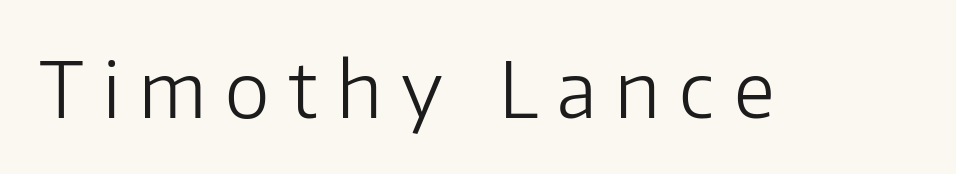
The image shows 76 px light sans-serif type, upright; set unusually wide letter spacing (+0.25 em), not underlined; low stroke contrast and a medium x-height.
